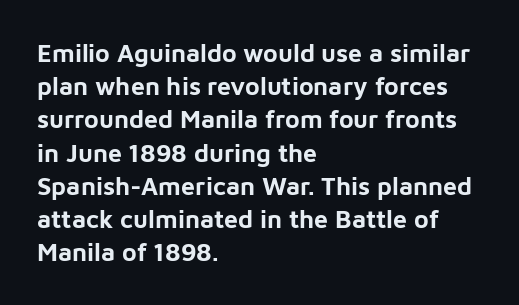
The image shows 25 px bold type, upright; set left-aligned, normal line spacing (1.33x), normal letter spacing, not underlined.
